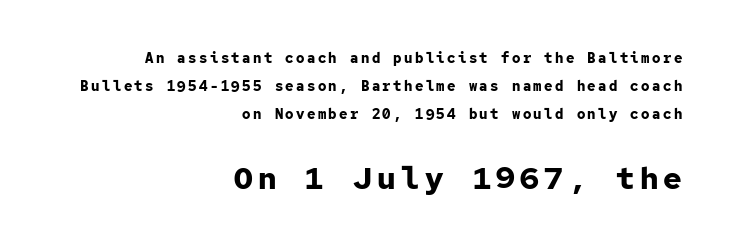
{"serif": "no", "italic": "no", "bold": "yes", "weight": "bold", "width": "normal", "stroke_contrast": "low", "x_height": "medium", "monospaced": "yes", "underline": "no", "align": "right", "line_spacing": "loose", "line_spacing_ratio": 2.01, "larger_block": "second", "size_ratio": 2.21, "glyph_px": 31}
